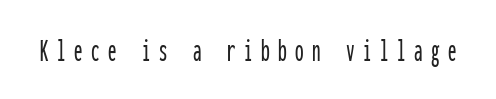
The image shows 34 px condensed sans-serif type, upright, monospaced; set unusually wide letter spacing (+0.25 em), not underlined; low stroke contrast and a medium x-height.
